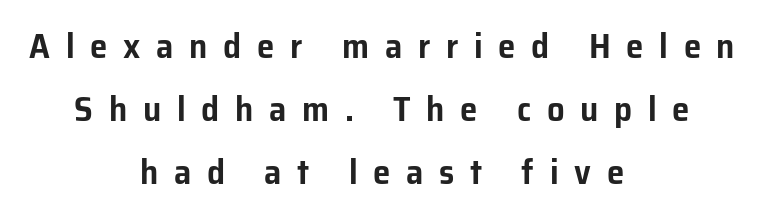
Q: Is the text italic (slanted)? A: No, it is upright.
Q: Is the typeface a serif or a sans-serif typeface? A: Sans-serif.
Q: Is the text underlined? A: No.
Q: How is the paragraph aligned? A: Centered.
Q: Is the spacing between letters normal or unusually wide? A: Unusually wide.
Q: Width (condensed, normal, or wide)? A: Normal.
Q: Stroke contrast? A: Low.
Q: x-height? A: Medium.
Q: Monospaced? A: No.
